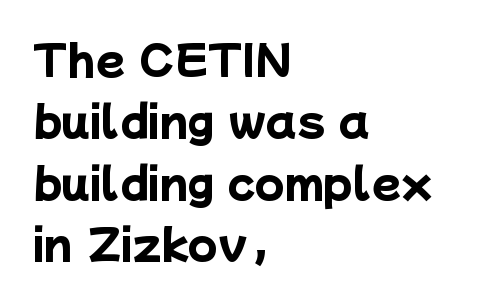
The image shows 42 px heavy sans-serif type; set left-aligned, normal line spacing (1.46x), normal letter spacing, not underlined; low stroke contrast and a medium x-height.
